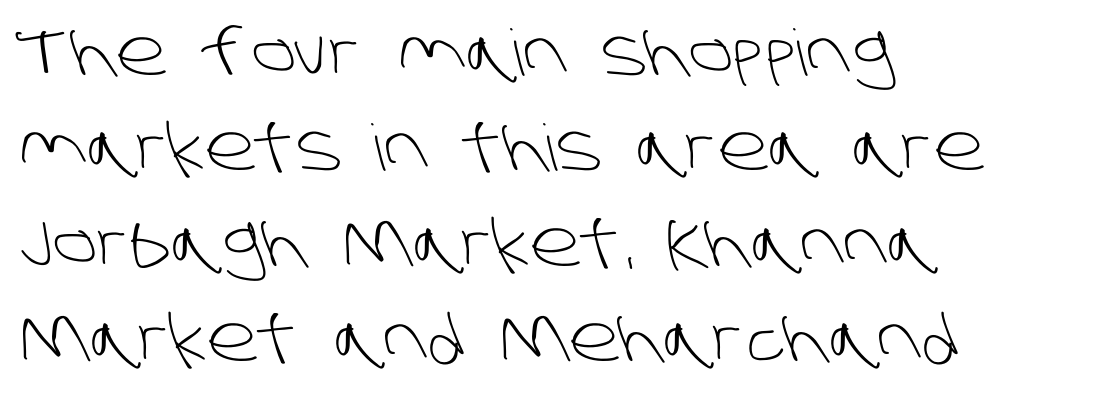
The image shows 64 px light sans-serif type; set left-aligned, normal line spacing (1.49x), normal letter spacing, not underlined; low stroke contrast and a large x-height.
